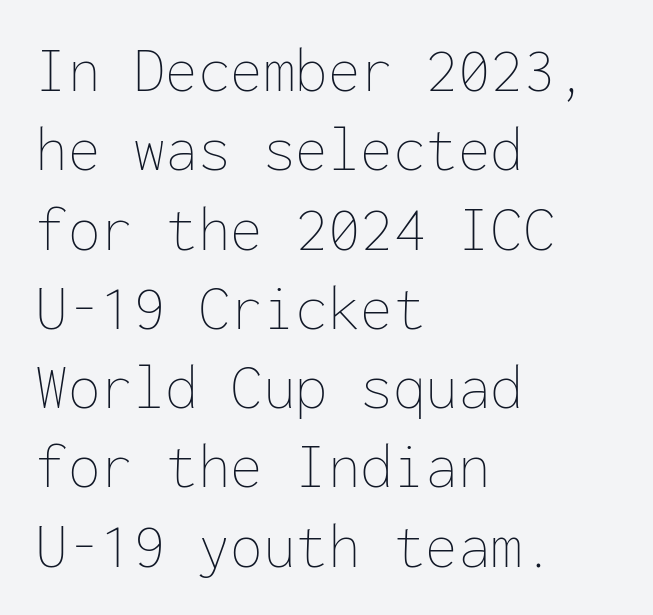
Q: Is the text bold? A: No.
Q: Is the text italic (slanted)? A: No, it is upright.
Q: Is the text underlined? A: No.
Q: How is the paragraph aligned? A: Left-aligned.
Q: Is the spacing between letters normal or unusually wide? A: Normal.
Q: Width (condensed, normal, or wide)? A: Normal.
Q: Stroke contrast? A: Low.
Q: x-height? A: Medium.
Q: Monospaced? A: Yes.
